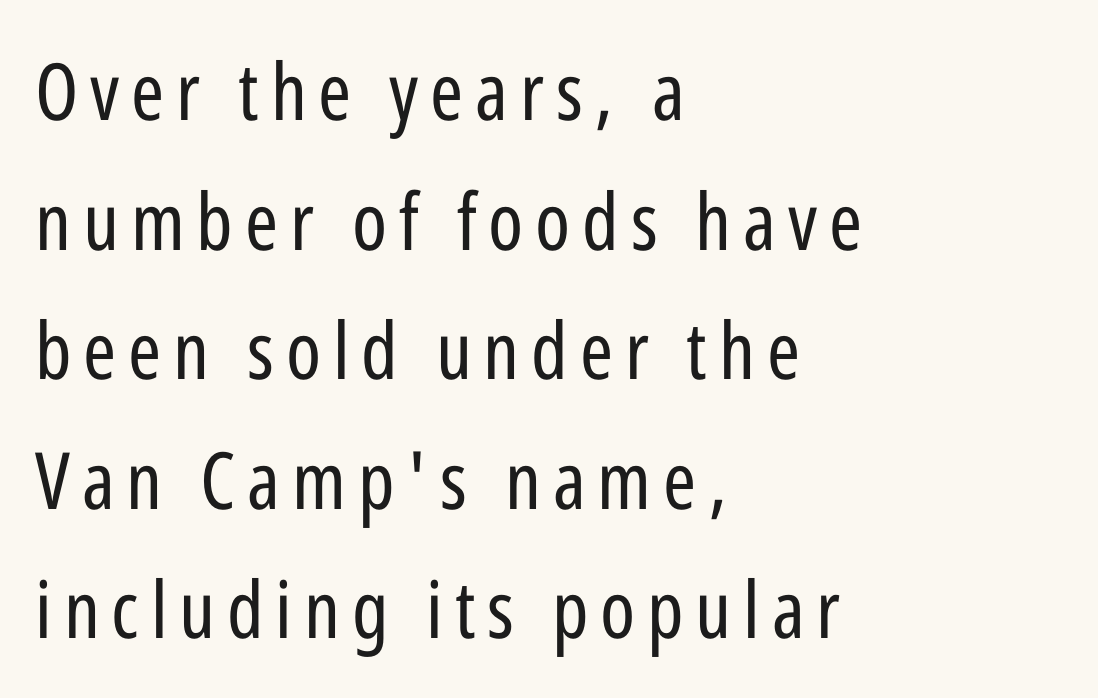
{"serif": "no", "italic": "no", "bold": "no", "weight": "regular", "width": "condensed", "stroke_contrast": "low", "x_height": "medium", "monospaced": "no", "underline": "no", "align": "left", "line_spacing": "normal", "line_spacing_ratio": 1.64, "glyph_px": 79}
